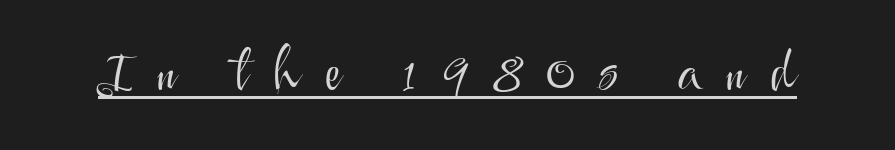
{"serif": "no", "bold": "no", "weight": "light", "width": "normal", "stroke_contrast": "medium", "x_height": "small", "monospaced": "no", "underline": "yes", "letter_spacing": "wide", "letter_spacing_em": 0.44, "glyph_px": 56}
